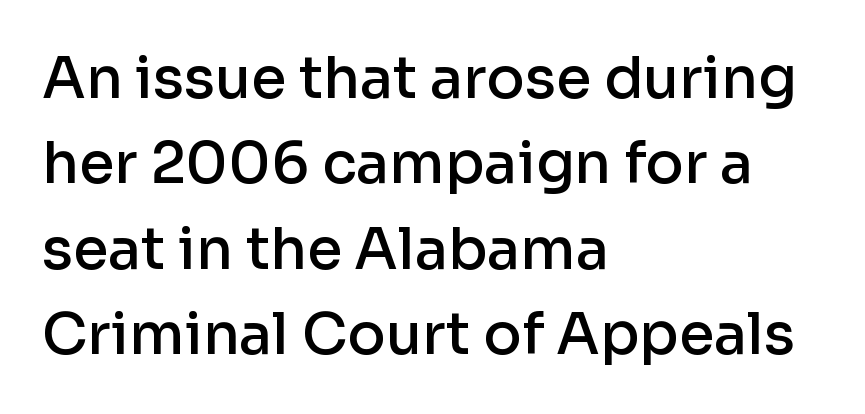
Q: Is the text bold? A: Semi-bold.
Q: Is the text italic (slanted)? A: No, it is upright.
Q: Is the typeface a serif or a sans-serif typeface? A: Sans-serif.
Q: Is the text underlined? A: No.
Q: How is the paragraph aligned? A: Left-aligned.
Q: Is the spacing between letters normal or unusually wide? A: Normal.
Q: Is the spacing between lines tight, normal or loose? A: Normal.
Q: Width (condensed, normal, or wide)? A: Normal.
Q: Stroke contrast? A: Low.
Q: x-height? A: Medium.
Q: Monospaced? A: No.
